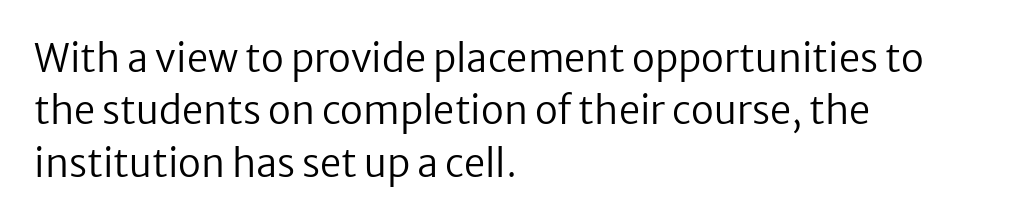
Q: Is the text bold? A: No.
Q: Is the text italic (slanted)? A: No, it is upright.
Q: Is the typeface a serif or a sans-serif typeface? A: Sans-serif.
Q: Is the text underlined? A: No.
Q: How is the paragraph aligned? A: Left-aligned.
Q: Is the spacing between letters normal or unusually wide? A: Normal.
Q: Is the spacing between lines tight, normal or loose? A: Normal.
Q: Width (condensed, normal, or wide)? A: Normal.
Q: Stroke contrast? A: Low.
Q: x-height? A: Medium.
Q: Monospaced? A: No.
